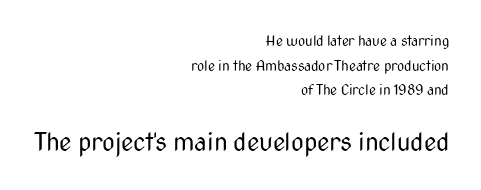
Q: Is the text bold? A: No.
Q: Is the text italic (slanted)? A: No, it is upright.
Q: Is the text underlined? A: No.
Q: How is the paragraph aligned? A: Right-aligned.
Q: Is the spacing between letters normal or unusually wide? A: Normal.
Q: Which block of text is set in a larger size, the first (top) or the second (bottom)? A: The second (bottom) one.
